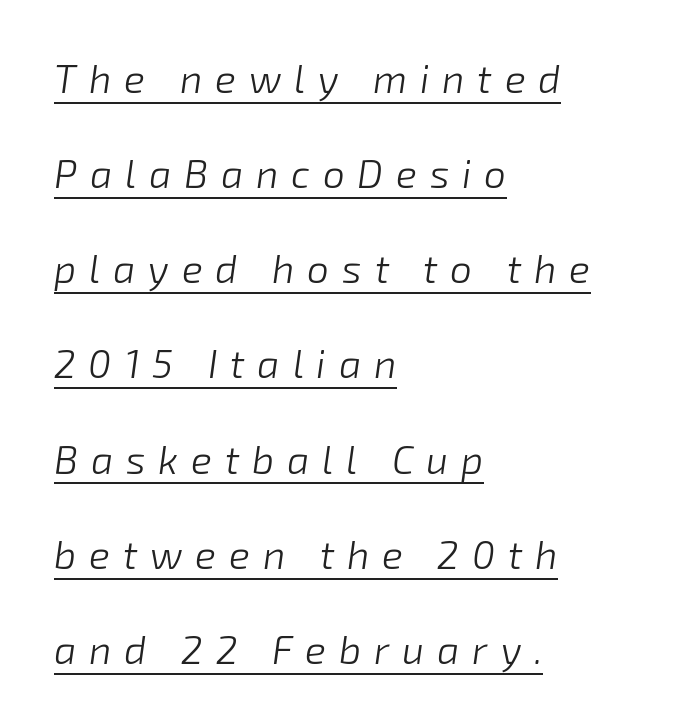
{"italic": "yes", "lean": "right", "slant_degrees": 8, "bold": "no", "weight": "light", "width": "normal", "stroke_contrast": "low", "x_height": "medium", "monospaced": "no", "underline": "yes", "align": "left", "line_spacing": "loose", "line_spacing_ratio": 2.44, "letter_spacing": "wide", "letter_spacing_em": 0.33, "glyph_px": 39}
